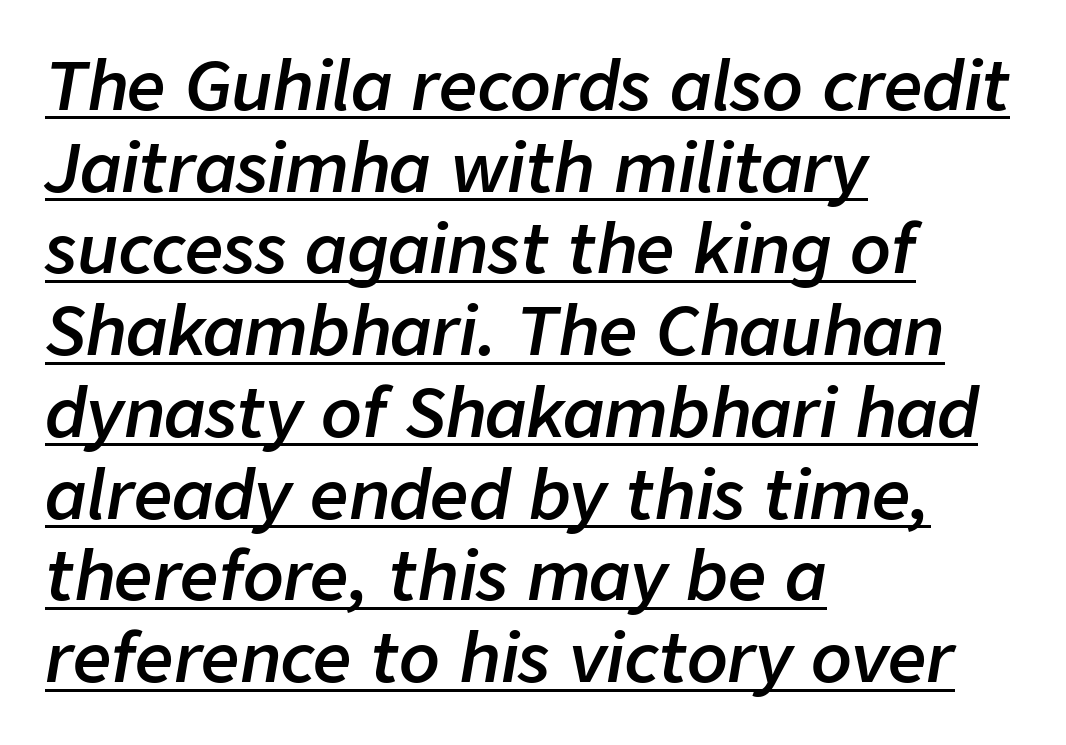
The glyphs have the mass of a demibold cut, below bold. A baseline rule has been typeset under these characters. This sample has the flowing, uneven cadence of proportional lettering. The letters sit at their default tracking, neither squeezed nor spread.
